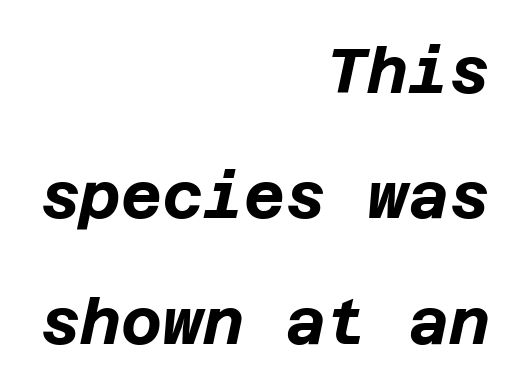
{"italic": "yes", "lean": "right", "slant_degrees": 12, "bold": "yes", "weight": "bold", "width": "normal", "stroke_contrast": "low", "x_height": "large", "underline": "no", "align": "right", "line_spacing": "loose", "line_spacing_ratio": 1.99, "letter_spacing": "normal", "letter_spacing_em": 0.0, "glyph_px": 63}
